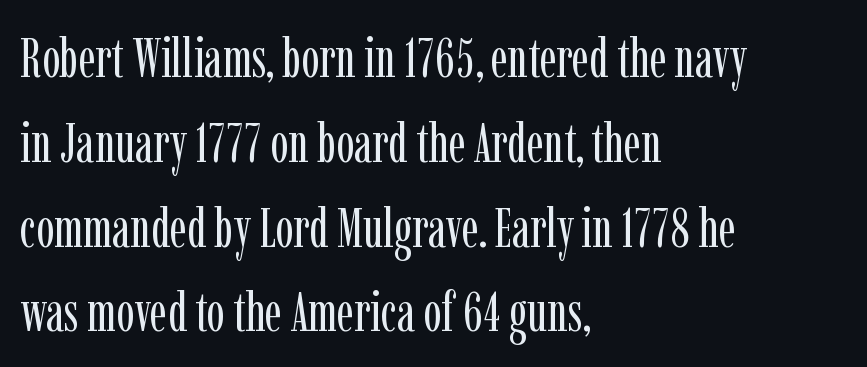
Q: Is the text bold? A: No.
Q: Is the text italic (slanted)? A: No, it is upright.
Q: Is the typeface a serif or a sans-serif typeface? A: Serif.
Q: Is the text underlined? A: No.
Q: How is the paragraph aligned? A: Left-aligned.
Q: Is the spacing between letters normal or unusually wide? A: Normal.
Q: Is the spacing between lines tight, normal or loose? A: Normal.
Q: Width (condensed, normal, or wide)? A: Condensed.
Q: Stroke contrast? A: Low.
Q: x-height? A: Medium.
Q: Monospaced? A: No.
